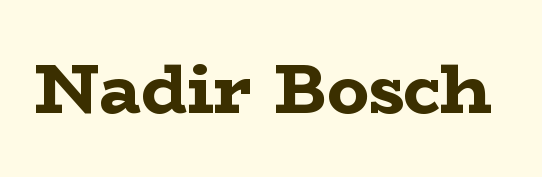
{"serif": "yes", "italic": "no", "bold": "yes", "weight": "bold", "width": "wide", "stroke_contrast": "low", "x_height": "medium", "monospaced": "no", "underline": "no", "letter_spacing": "normal", "letter_spacing_em": 0.0, "glyph_px": 70}
